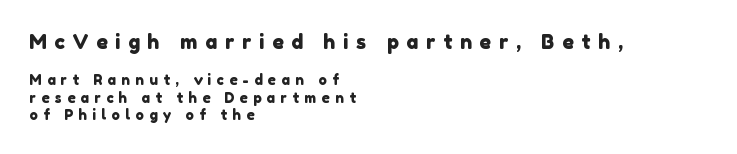
Q: Is the text underlined? A: No.
Q: How is the paragraph aligned? A: Left-aligned.
Q: Is the spacing between letters normal or unusually wide? A: Unusually wide.
Q: Is the spacing between lines tight, normal or loose? A: Normal.
Q: Which block of text is set in a larger size, the first (top) or the second (bottom)? A: The first (top) one.
